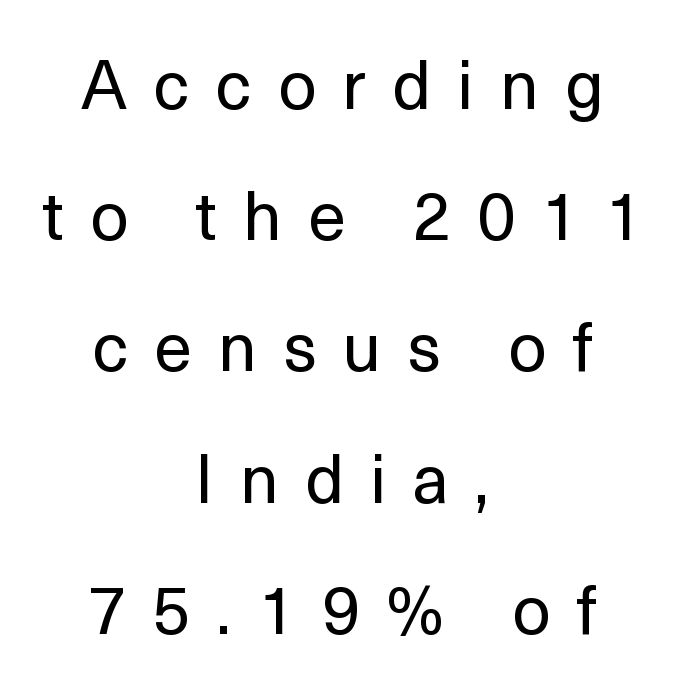
Baseline-to-baseline distance is far greater than the letter height. Italic: no, the glyphs are upright roman. The words here are not underlined. Weight: in the light-to-regular range. Regarding serifs, this sample does without them. These lines stack symmetrically, like a column narrowing and widening about its center.
